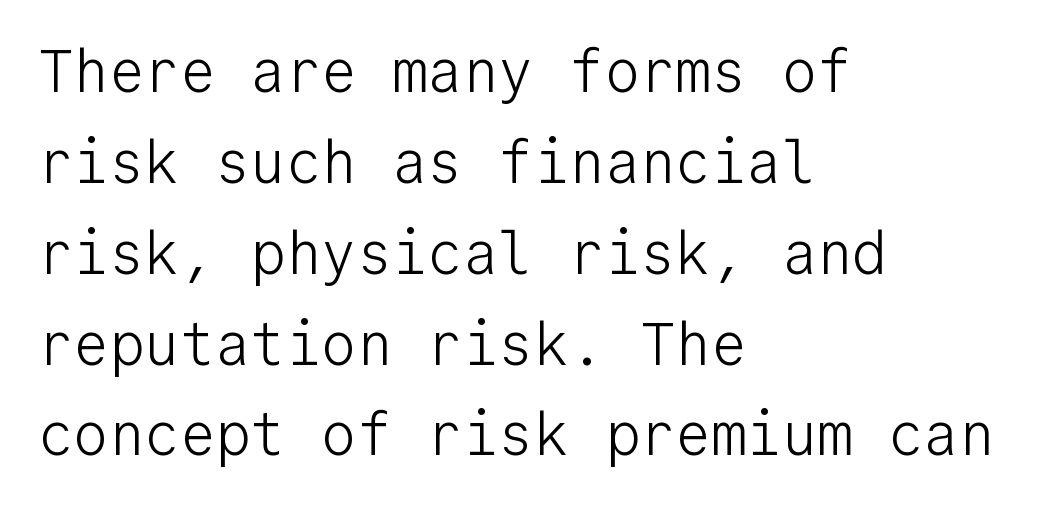
Rendered with straight, roman letterforms. Ink coverage per letter is moderate at most. Leading matches the norm, producing a regular column. Monospaced: the letters line up in strict vertical columns. Words appear dense and cohesive because spacing is normal. In CSS terms this would be text-align: left.
